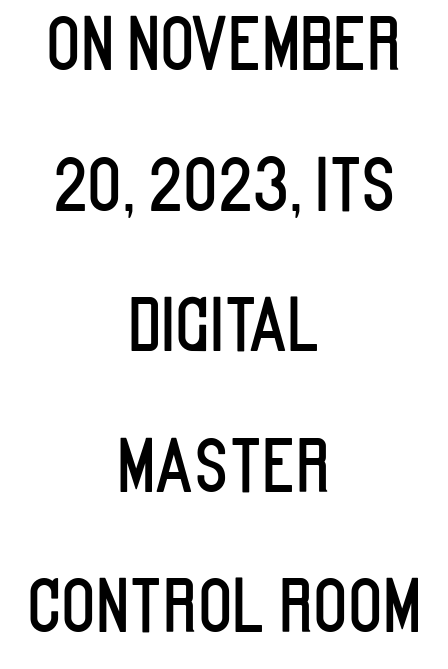
{"serif": "no", "italic": "no", "width": "condensed", "stroke_contrast": "low", "x_height": "large", "monospaced": "no", "underline": "no", "align": "center", "line_spacing": "loose", "line_spacing_ratio": 1.98, "letter_spacing": "normal", "letter_spacing_em": 0.0, "glyph_px": 71}
